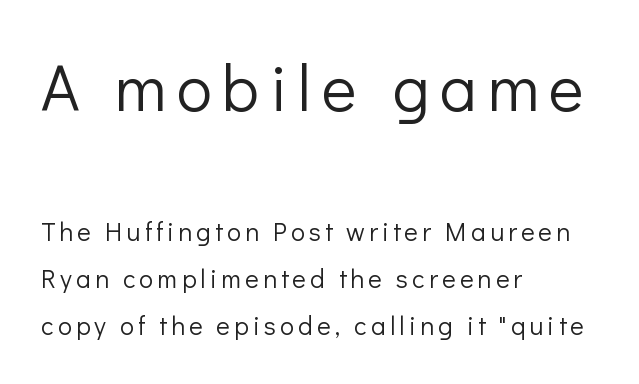
The first block has been scaled up relative to the second. Alignment: flush left. The typeface chosen for these lines omits serifs. The specimen omits any rule beneath the text block's lines. The letters advance in unequal steps, a hallmark of proportional type.
